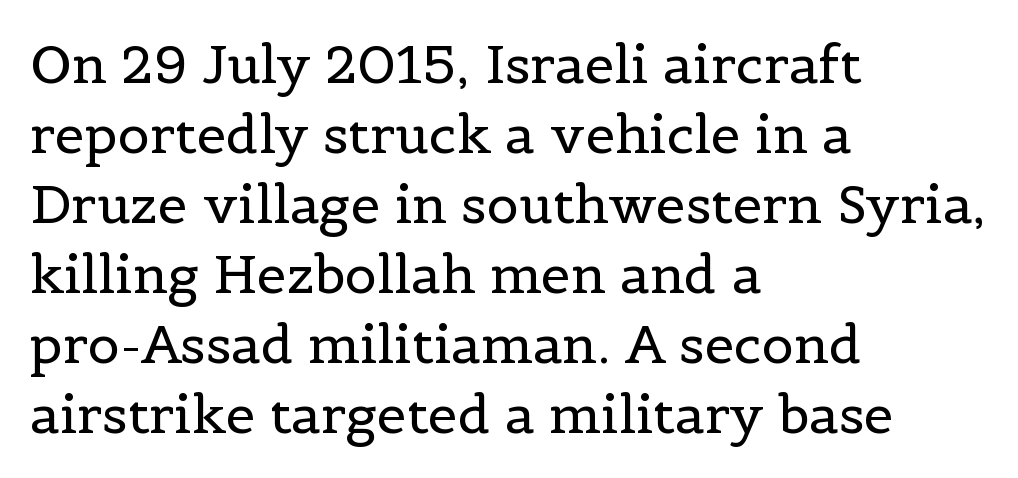
The image shows 53 px regular-weight serif type, upright; set left-aligned, normal line spacing (1.32x), normal letter spacing, not underlined; a medium x-height.
